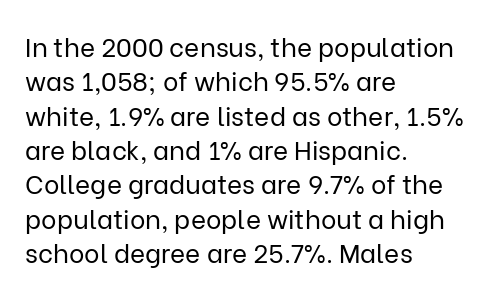
Leftover space on each line is placed entirely after the last word. Notice how the stems are strictly vertical — no italics here. The rendering uses a moderate line-height, typical for paragraphs. Underlining? Definitely not there. A light-to-regular cut is what we see here.
